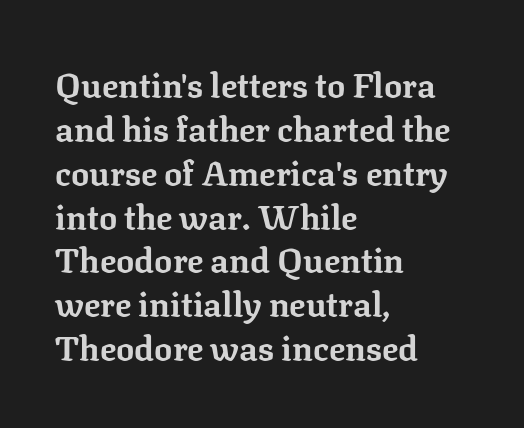
The image shows 34 px bold serif type, upright; set left-aligned, normal line spacing (1.29x), normal letter spacing, not underlined; low stroke contrast and a medium x-height.
